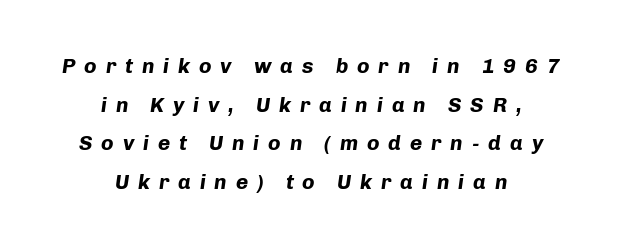
Q: Is the text bold? A: Yes.
Q: Is the text italic (slanted)? A: Yes, it leans right by about 8 degrees.
Q: Is the text underlined? A: No.
Q: How is the paragraph aligned? A: Centered.
Q: Is the spacing between letters normal or unusually wide? A: Unusually wide.
